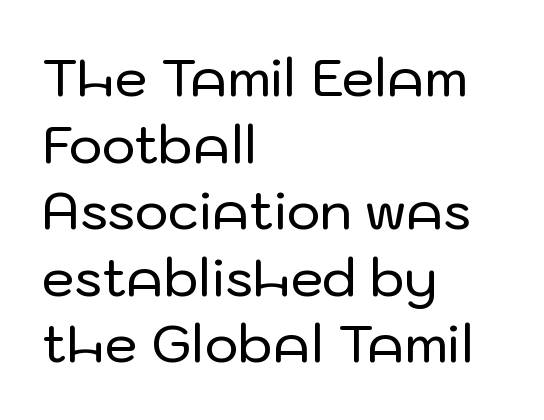
{"serif": "no", "italic": "no", "width": "normal", "stroke_contrast": "low", "x_height": "medium", "monospaced": "no", "underline": "no", "align": "left", "line_spacing": "normal", "line_spacing_ratio": 1.28, "letter_spacing": "normal", "letter_spacing_em": 0.0, "glyph_px": 52}
